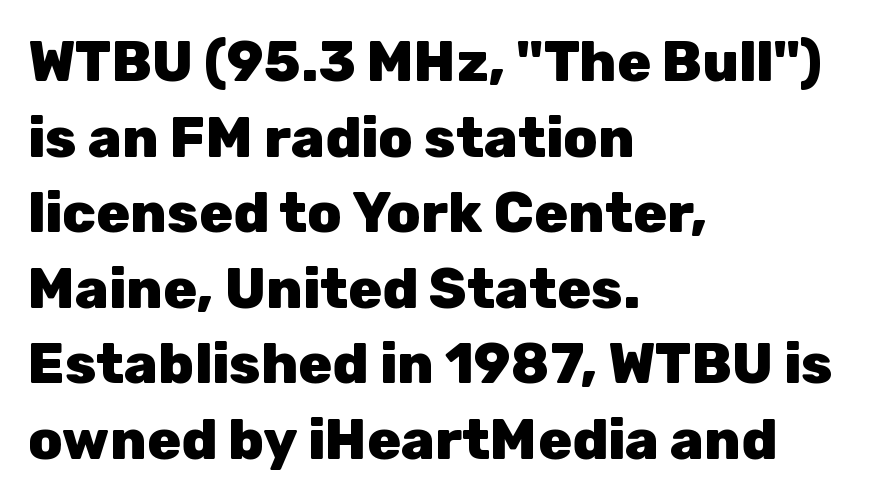
{"serif": "no", "italic": "no", "bold": "yes", "weight": "heavy", "width": "normal", "stroke_contrast": "low", "x_height": "medium", "monospaced": "no", "underline": "no", "align": "left", "line_spacing": "normal", "line_spacing_ratio": 1.35, "letter_spacing": "normal", "letter_spacing_em": 0.0, "glyph_px": 56}
